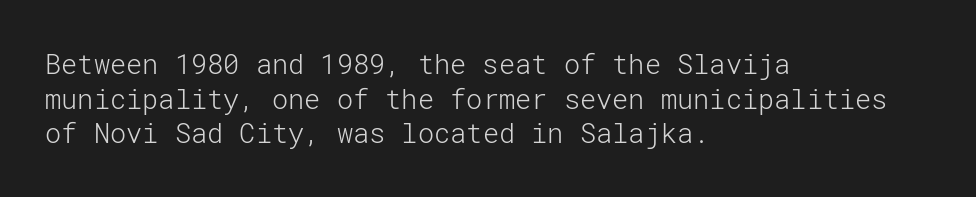
The block of text has a typical density, with ordinary space between rows. Which margin do the lines hug? The left one — the right edge is uneven. The space directly below the letters is spotless. This is the regular roman posture of the typeface. Does extra space separate the letters? No, they use regular spacing.
